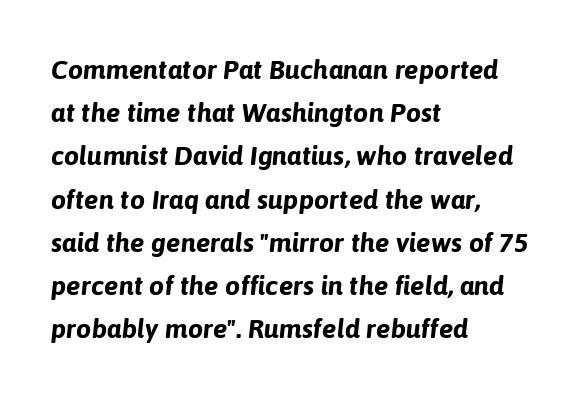
{"italic": "yes", "lean": "right", "slant_degrees": 6, "bold": "yes", "underline": "no", "align": "left", "line_spacing": "normal", "line_spacing_ratio": 1.6, "letter_spacing": "normal", "letter_spacing_em": 0.0, "glyph_px": 27}
